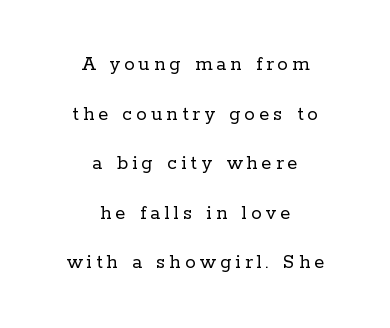
{"italic": "no", "bold": "no", "underline": "no", "align": "center", "line_spacing": "loose", "line_spacing_ratio": 2.36, "letter_spacing": "wide", "letter_spacing_em": 0.2, "glyph_px": 21}
